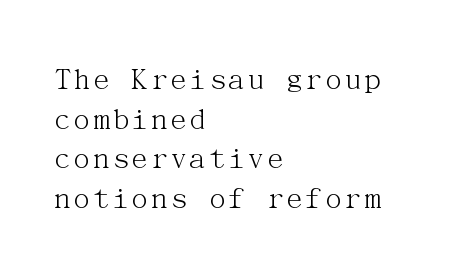
Short and long lines alike share a common starting point at left. Serif or sans? Serif — the stroke terminals have little feet. Characters remain perfectly vertical along every line. Standard letterfit; no display-style spreading of the glyphs. No letter is thick-stroked: the sample isn't bold.
